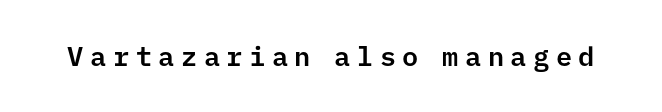
A typesetter would call this heavily tracked-out type. The font's upright variant was chosen for this text. Anything drawn beneath the words? Only blank space.
